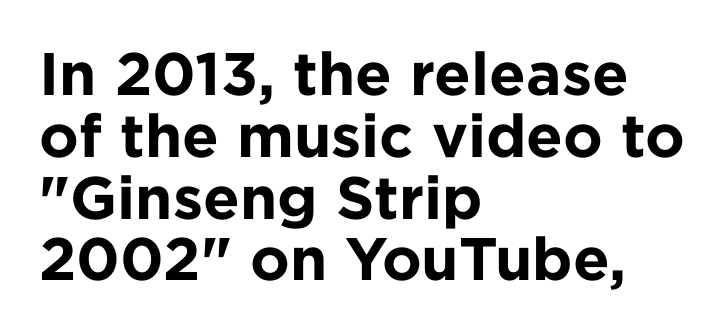
Italic? Not at all — the glyphs are vertical. The strip under each line holds only bare page. Each letter keeps its own natural width here, so spacing adapts to shape. Very little white space separates one row of letters from the next. No feet cap the strokes, marking this as sans-serif type.
